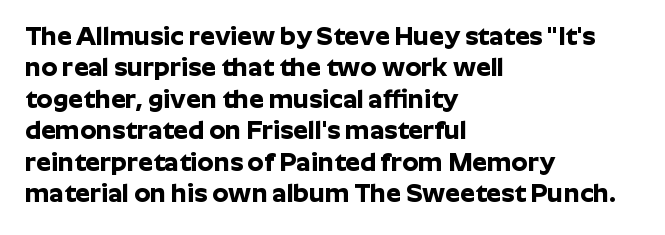
The image shows 26 px bold type, upright; set left-aligned, line spacing 1.21x, normal letter spacing, not underlined.
